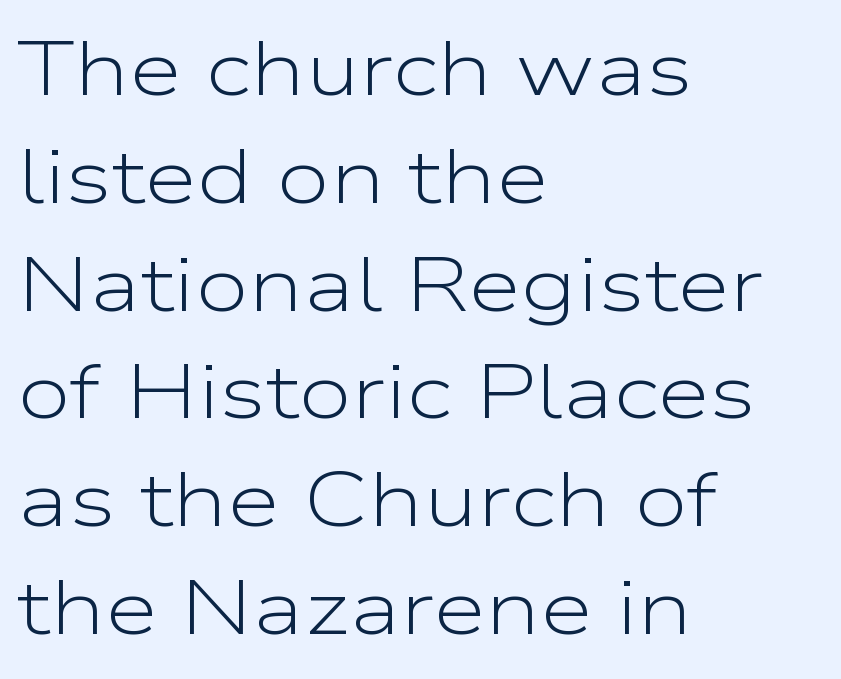
Any mark beneath the type? The region is blank. Characters follow at the spacing the type designer built in. Leading: standard. No letter is thick-stroked: the sample isn't bold.
